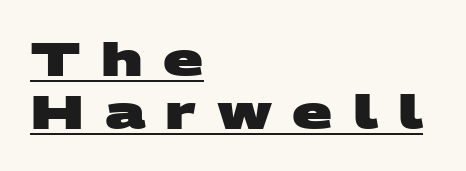
{"serif": "no", "bold": "yes", "weight": "heavy", "width": "wide", "stroke_contrast": "medium", "x_height": "large", "monospaced": "no", "underline": "yes", "align": "left", "line_spacing": "tight", "line_spacing_ratio": 1.13, "letter_spacing": "wide", "letter_spacing_em": 0.43, "glyph_px": 47}
